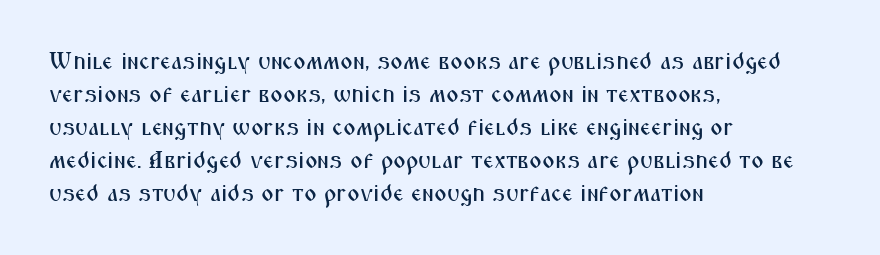
{"italic": "no", "underline": "no", "align": "left", "line_spacing": "normal", "line_spacing_ratio": 1.37, "letter_spacing": "normal", "letter_spacing_em": 0.0, "glyph_px": 24}
